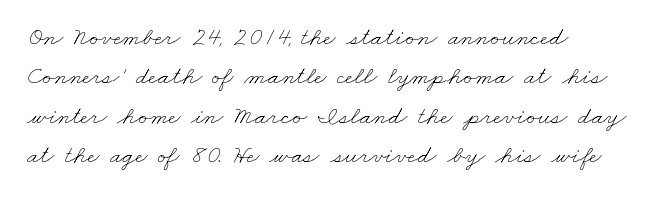
{"bold": "no", "underline": "no", "align": "left", "line_spacing": "normal", "line_spacing_ratio": 1.51, "letter_spacing": "normal", "letter_spacing_em": 0.0, "glyph_px": 26}
